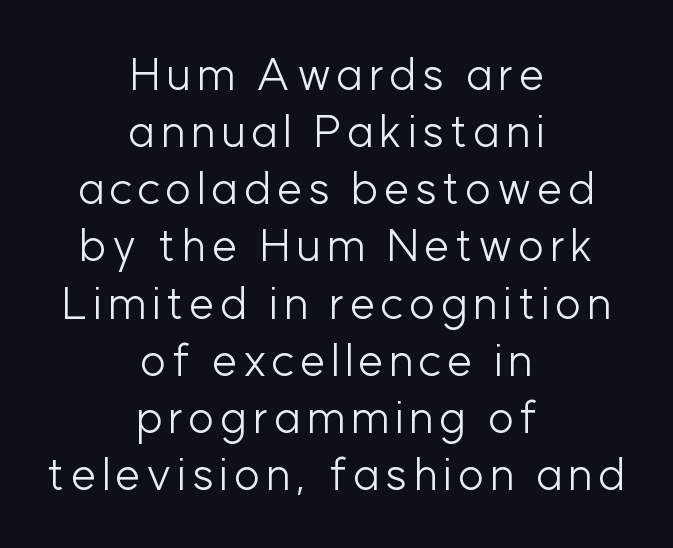
The space directly below the letters is spotless. Is there any slant? The stems are plumb. Each line is balanced around a shared central axis. The block of text has a typical density, with ordinary space between rows. Nothing sits at the stroke ends, so this counts as sans-serif. The typesetting does not lean heavy: it is not bold.
